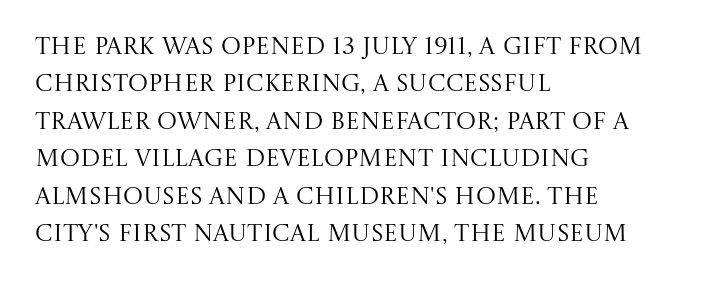
{"italic": "no", "bold": "no", "underline": "no", "align": "left", "line_spacing": "normal", "line_spacing_ratio": 1.56, "letter_spacing": "normal", "letter_spacing_em": 0.0, "glyph_px": 24}
